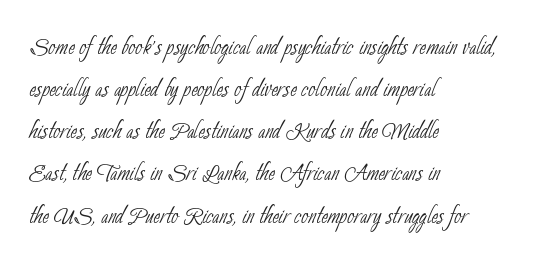
{"serif": "no", "bold": "no", "weight": "thin", "width": "condensed", "stroke_contrast": "low", "x_height": "small", "monospaced": "no", "underline": "no", "align": "left", "line_spacing": "normal", "line_spacing_ratio": 1.36, "letter_spacing": "normal", "letter_spacing_em": 0.0, "glyph_px": 31}
